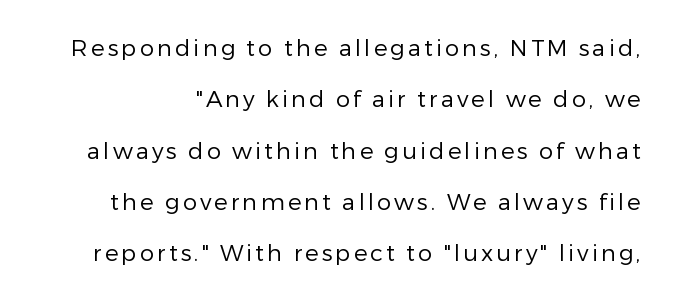
Q: Is the text bold? A: No.
Q: Is the text italic (slanted)? A: No, it is upright.
Q: Is the text underlined? A: No.
Q: Is the spacing between lines tight, normal or loose? A: Loose.
